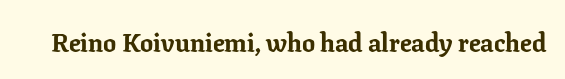
{"italic": "no", "bold": "yes", "underline": "no", "letter_spacing": "normal", "letter_spacing_em": 0.0, "glyph_px": 26}
